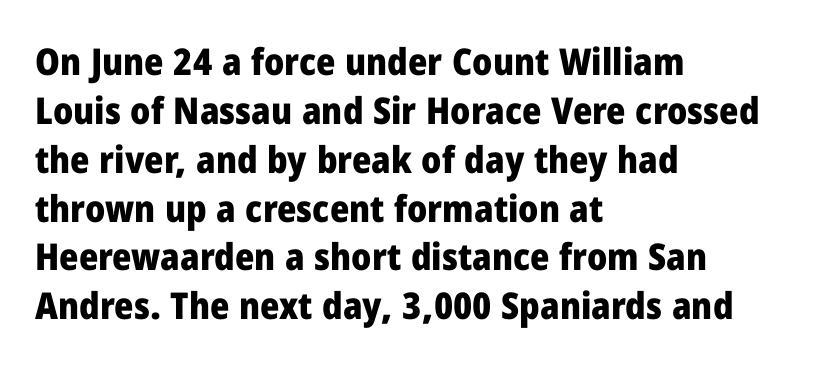
A clean baseline with only descenders dipping below it. The type is set solid horizontally, with unmodified tracking. The lines sit at an ordinary, default distance from one another. As a designer I'd log this as weight 700, bold. Each letter keeps its own natural width here, so spacing adapts to shape. The specimen reads as upright at a glance.
